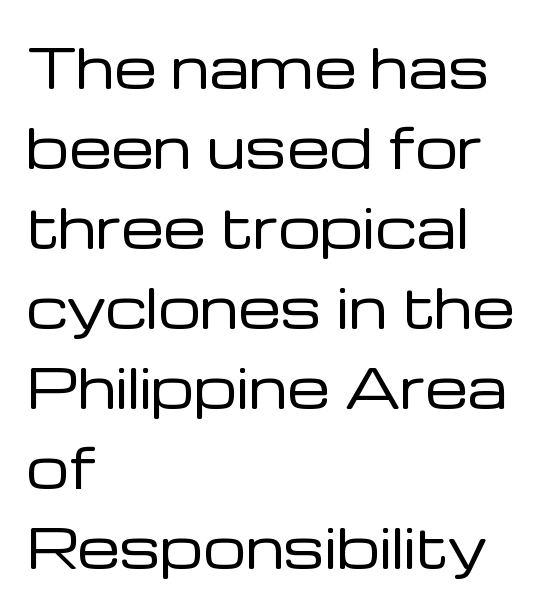
The rendering uses natural spacing where letterforms have individual widths. Between one letter and the next there's only the usual sliver of space. The face looks like a standard text weight, possibly lighter. The type family on display is of the sans-serif kind. Interline gaps are of average width in this sample.
